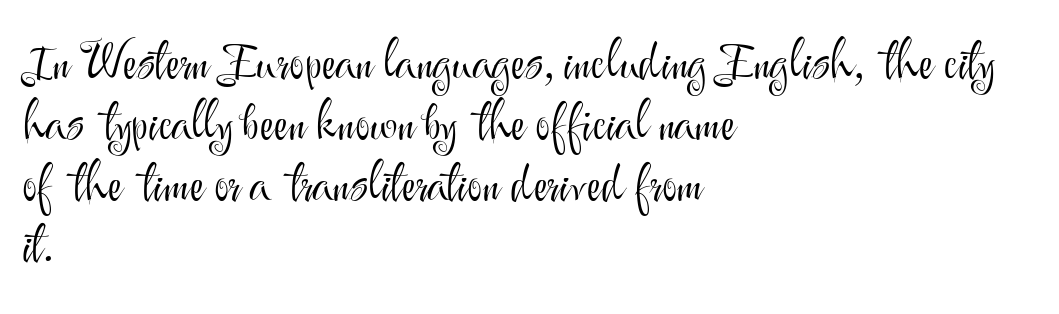
{"serif": "no", "bold": "no", "weight": "light", "width": "normal", "stroke_contrast": "medium", "x_height": "small", "monospaced": "no", "underline": "no", "align": "left", "line_spacing_ratio": 1.22, "letter_spacing": "normal", "letter_spacing_em": 0.0, "glyph_px": 50}
